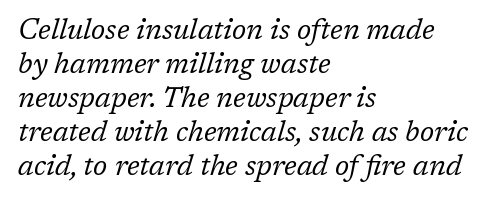
{"serif": "yes", "italic": "yes", "lean": "right", "slant_degrees": 17, "bold": "no", "weight": "regular", "width": "normal", "stroke_contrast": "low", "x_height": "medium", "monospaced": "no", "underline": "no", "align": "left", "line_spacing_ratio": 1.21, "letter_spacing": "normal", "letter_spacing_em": 0.0, "glyph_px": 28}
